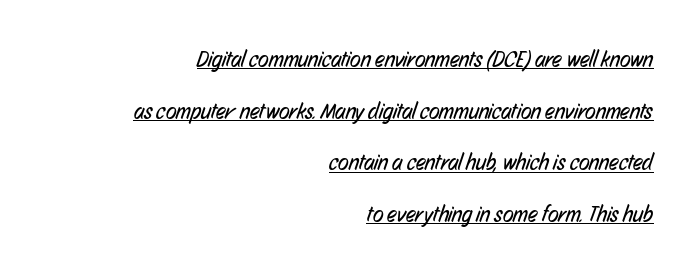
Q: Is the text bold? A: No.
Q: Is the text underlined? A: Yes.
Q: How is the paragraph aligned? A: Right-aligned.
Q: Is the spacing between letters normal or unusually wide? A: Normal.
Q: Is the spacing between lines tight, normal or loose? A: Loose.
